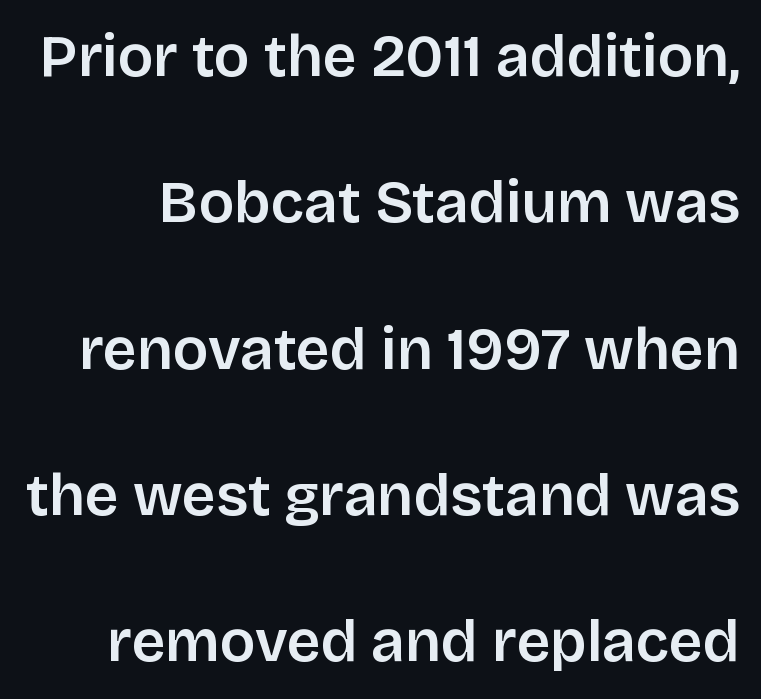
Stroke terminals: plain, sans-serif. Underlining? Definitely not there. The letters advance in unequal steps, a hallmark of proportional type. When letters stand straight like this, we call the style roman or upright. Does extra space separate the letters? No, they use regular spacing. One glance says open: line gaps are wider than usual.
